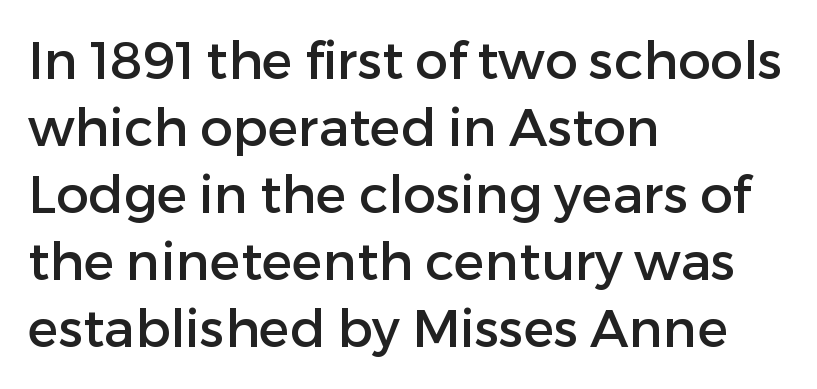
{"serif": "no", "italic": "no", "width": "normal", "stroke_contrast": "low", "x_height": "medium", "monospaced": "no", "underline": "no", "align": "left", "line_spacing": "normal", "line_spacing_ratio": 1.29, "letter_spacing": "normal", "letter_spacing_em": 0.0, "glyph_px": 52}
